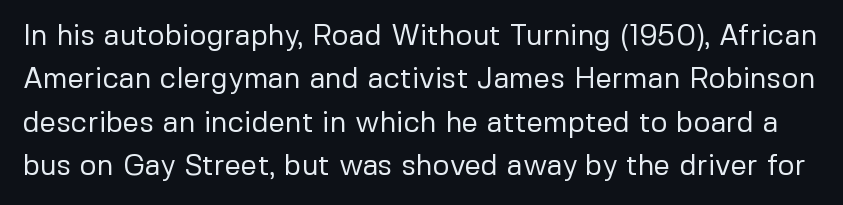
{"serif": "no", "italic": "no", "bold": "no", "weight": "regular", "width": "normal", "stroke_contrast": "low", "x_height": "medium", "monospaced": "no", "underline": "no", "line_spacing": "normal", "line_spacing_ratio": 1.5, "letter_spacing": "normal", "letter_spacing_em": 0.0, "glyph_px": 29}
